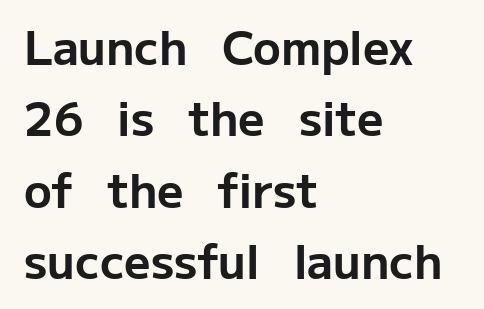
{"serif": "no", "italic": "no", "bold": "yes", "weight": "bold", "width": "normal", "stroke_contrast": "low", "x_height": "medium", "monospaced": "no", "underline": "no", "align": "left", "line_spacing": "normal", "line_spacing_ratio": 1.55, "letter_spacing": "normal", "letter_spacing_em": 0.0, "glyph_px": 46}
